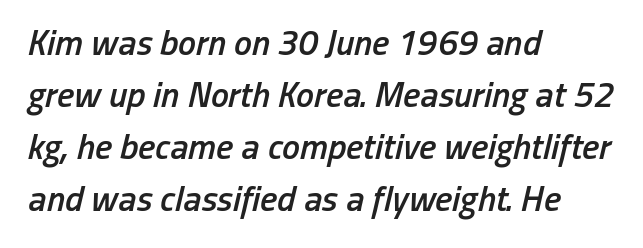
Q: Is the text bold? A: Semi-bold.
Q: Is the text italic (slanted)? A: Yes, it leans right by about 13 degrees.
Q: Is the text underlined? A: No.
Q: How is the paragraph aligned? A: Left-aligned.
Q: Is the spacing between letters normal or unusually wide? A: Normal.
Q: Is the spacing between lines tight, normal or loose? A: Normal.
Q: Width (condensed, normal, or wide)? A: Condensed.
Q: Stroke contrast? A: Low.
Q: x-height? A: Medium.
Q: Monospaced? A: No.
